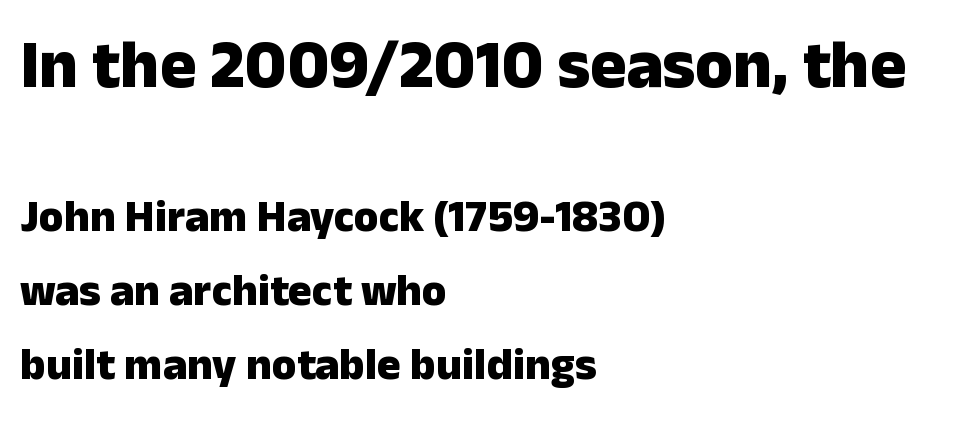
The image shows 68 px heavy sans-serif type, upright; set left-aligned, normal line spacing (1.64x), normal letter spacing, not underlined; the first (top) block is 1.51x larger; low stroke contrast and a medium x-height.
